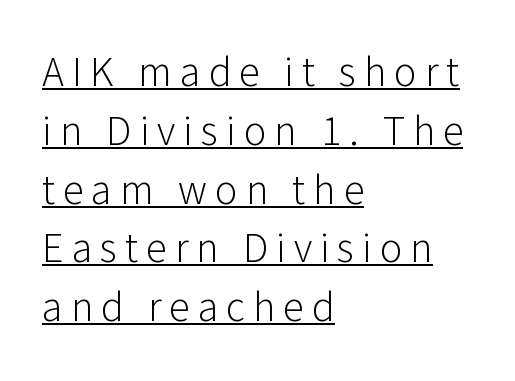
{"serif": "no", "italic": "no", "bold": "no", "weight": "light", "width": "normal", "stroke_contrast": "low", "x_height": "medium", "monospaced": "no", "underline": "yes", "align": "left", "line_spacing": "normal", "line_spacing_ratio": 1.4, "glyph_px": 42}
